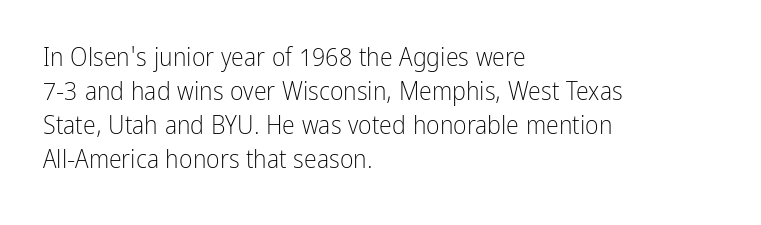
Q: Is the text bold? A: No.
Q: Is the text italic (slanted)? A: No, it is upright.
Q: Is the text underlined? A: No.
Q: How is the paragraph aligned? A: Left-aligned.
Q: Is the spacing between letters normal or unusually wide? A: Normal.
Q: Is the spacing between lines tight, normal or loose? A: Normal.
